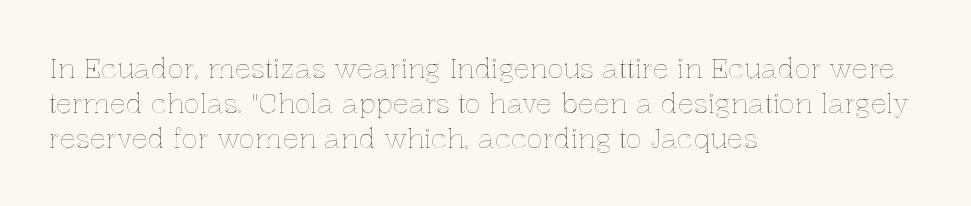
{"italic": "no", "underline": "no", "align": "left", "line_spacing": "normal", "line_spacing_ratio": 1.29, "letter_spacing": "normal", "letter_spacing_em": 0.0, "glyph_px": 27}
